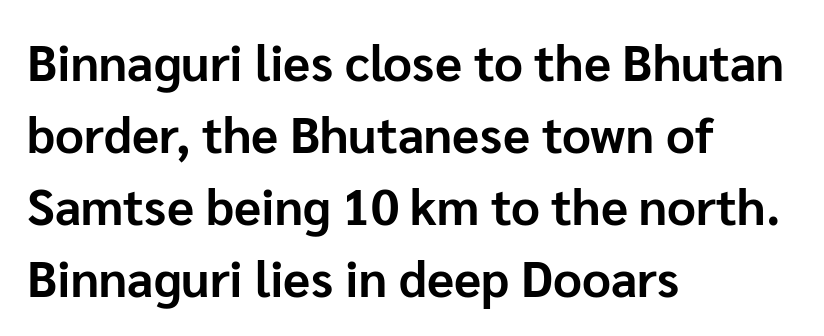
Note the varied advance widths — an 'i' is clearly narrower than an 'm'. Note: no serifs on the glyphs. These lines carry a lot of weight — the face is fully bold. Baseline-to-baseline distance is the conventional proportion of letter height. In terms of letterspacing, this is plain default setting. A typesetter would mark this as roman, not italic.
